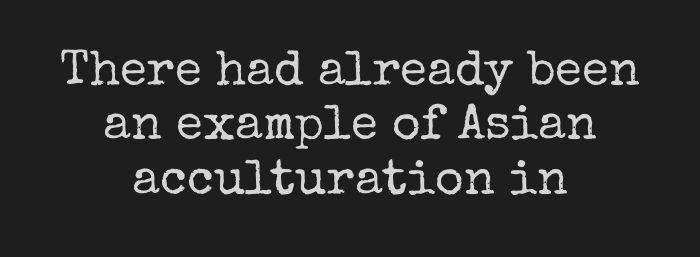
{"serif": "yes", "italic": "no", "bold": "no", "weight": "regular", "width": "normal", "stroke_contrast": "low", "x_height": "medium", "monospaced": "no", "underline": "no", "align": "center", "line_spacing": "tight", "line_spacing_ratio": 1.11, "letter_spacing": "normal", "letter_spacing_em": 0.0, "glyph_px": 49}
